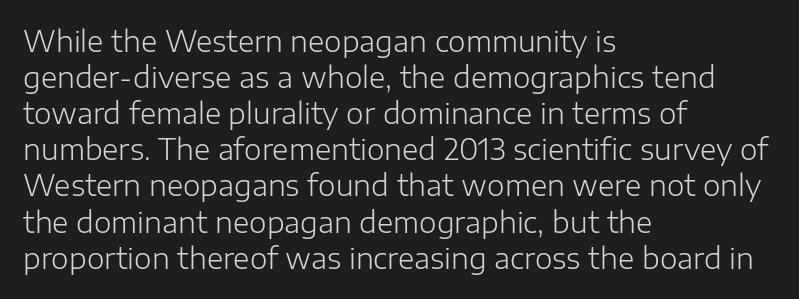
The image shows 28 px light sans-serif type, upright; set left-aligned, normal line spacing (1.29x), normal letter spacing, not underlined; low stroke contrast and a medium x-height.
